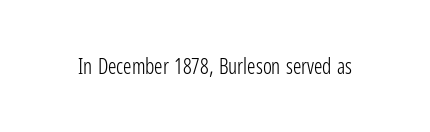
The image shows 21 px text type, upright; set normal letter spacing, not underlined.
